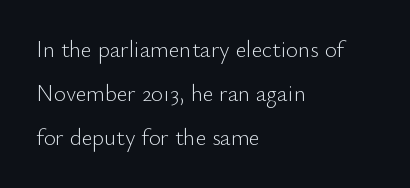
{"italic": "no", "bold": "no", "underline": "no", "align": "left", "line_spacing": "loose", "line_spacing_ratio": 1.91, "letter_spacing": "normal", "letter_spacing_em": 0.0, "glyph_px": 23}
